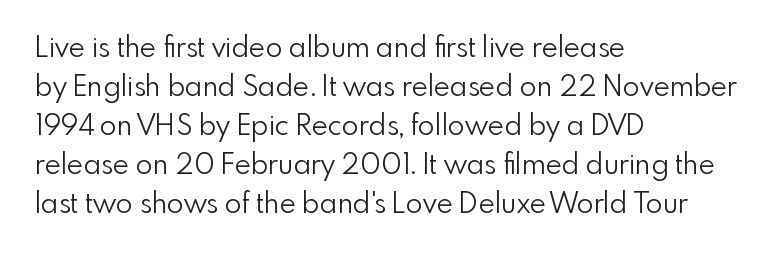
Q: Is the text bold? A: No.
Q: Is the text italic (slanted)? A: No, it is upright.
Q: Is the typeface a serif or a sans-serif typeface? A: Sans-serif.
Q: Is the text underlined? A: No.
Q: How is the paragraph aligned? A: Left-aligned.
Q: Is the spacing between letters normal or unusually wide? A: Normal.
Q: Is the spacing between lines tight, normal or loose? A: Normal.
Q: Width (condensed, normal, or wide)? A: Normal.
Q: x-height? A: Small.
Q: Monospaced? A: No.
